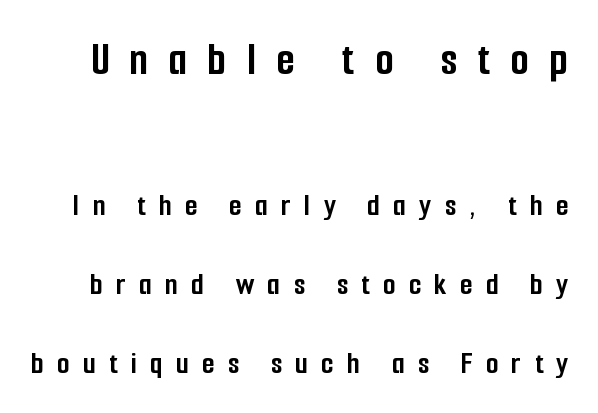
Q: Is the text bold? A: Yes.
Q: Is the text italic (slanted)? A: No, it is upright.
Q: Is the typeface a serif or a sans-serif typeface? A: Sans-serif.
Q: Is the text underlined? A: No.
Q: Is the spacing between letters normal or unusually wide? A: Unusually wide.
Q: Is the spacing between lines tight, normal or loose? A: Loose.
Q: Which block of text is set in a larger size, the first (top) or the second (bottom)? A: The first (top) one.
Q: Width (condensed, normal, or wide)? A: Condensed.
Q: Stroke contrast? A: Low.
Q: x-height? A: Medium.
Q: Monospaced? A: No.
